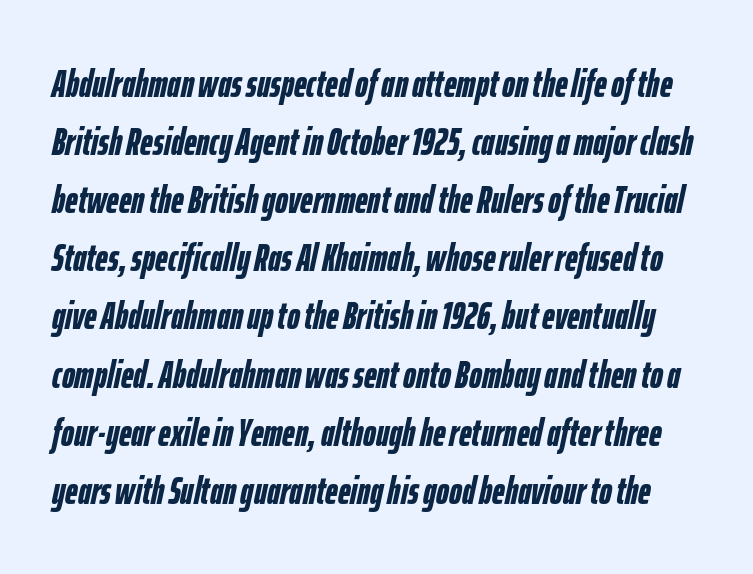
{"italic": "yes", "lean": "right", "slant_degrees": 12, "bold": "yes", "weight": "semibold", "width": "condensed", "stroke_contrast": "low", "x_height": "medium", "monospaced": "no", "underline": "no", "line_spacing": "normal", "line_spacing_ratio": 1.49, "letter_spacing": "normal", "letter_spacing_em": 0.0, "glyph_px": 39}
